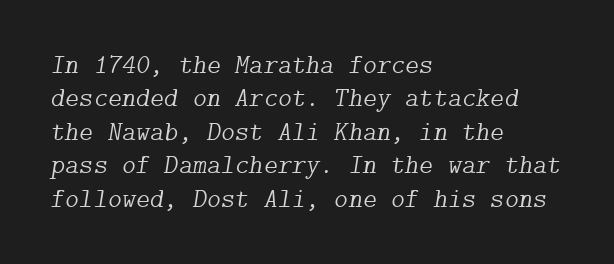
Q: Is the text bold? A: No.
Q: Is the text italic (slanted)? A: Yes, it leans right by about 9 degrees.
Q: Is the text underlined? A: No.
Q: How is the paragraph aligned? A: Left-aligned.
Q: Is the spacing between letters normal or unusually wide? A: Normal.
